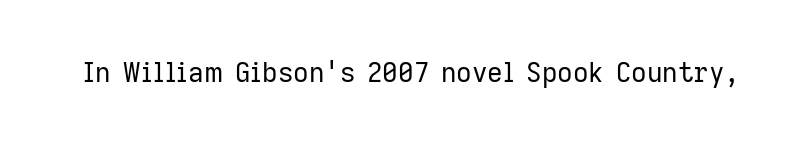
Q: Is the text bold? A: No.
Q: Is the text italic (slanted)? A: No, it is upright.
Q: Is the text underlined? A: No.
Q: Is the spacing between letters normal or unusually wide? A: Normal.
